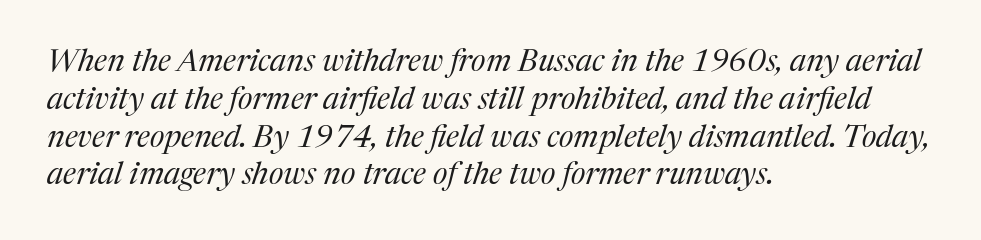
The image shows 31 px regular-weight serif type, italic (leaning right); set left-aligned, line spacing 1.22x, normal letter spacing, not underlined; medium stroke contrast and a medium x-height.
